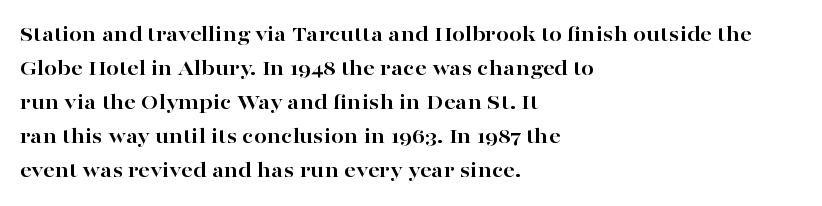
The strip under each line holds only bare page. How are the letters spaced? Ordinarily, with no added tracking. Line spacing here is normal. This rendering uses left alignment, leaving the right contour irregular. When letters stand straight like this, we call the style roman or upright. The rendering uses a bold face; every stroke is thick and dark.
